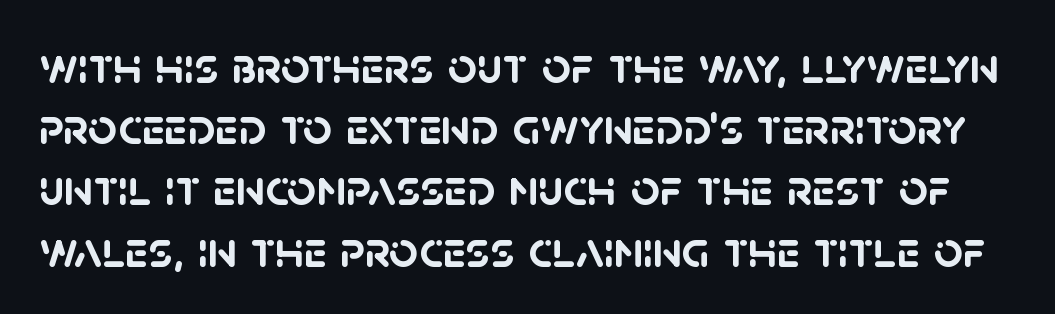
The image shows 51 px semibold sans-serif type; set line spacing 1.2x, normal letter spacing, not underlined; low stroke contrast and a large x-height.
